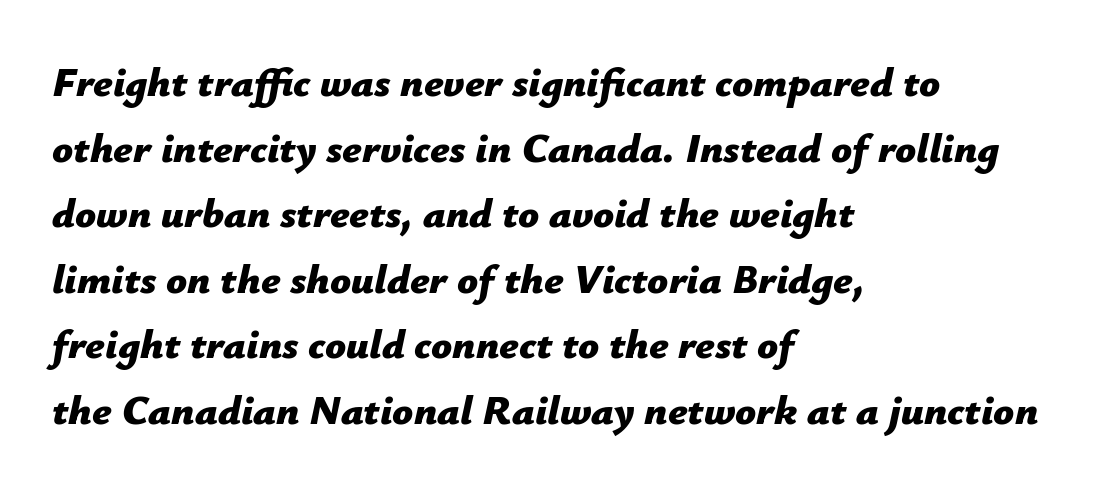
Q: Is the text bold? A: Yes.
Q: Is the text italic (slanted)? A: Yes, it leans right by about 12 degrees.
Q: Is the text underlined? A: No.
Q: How is the paragraph aligned? A: Left-aligned.
Q: Is the spacing between letters normal or unusually wide? A: Normal.
Q: Is the spacing between lines tight, normal or loose? A: Normal.
Q: Width (condensed, normal, or wide)? A: Normal.
Q: Stroke contrast? A: Low.
Q: x-height? A: Medium.
Q: Monospaced? A: No.
